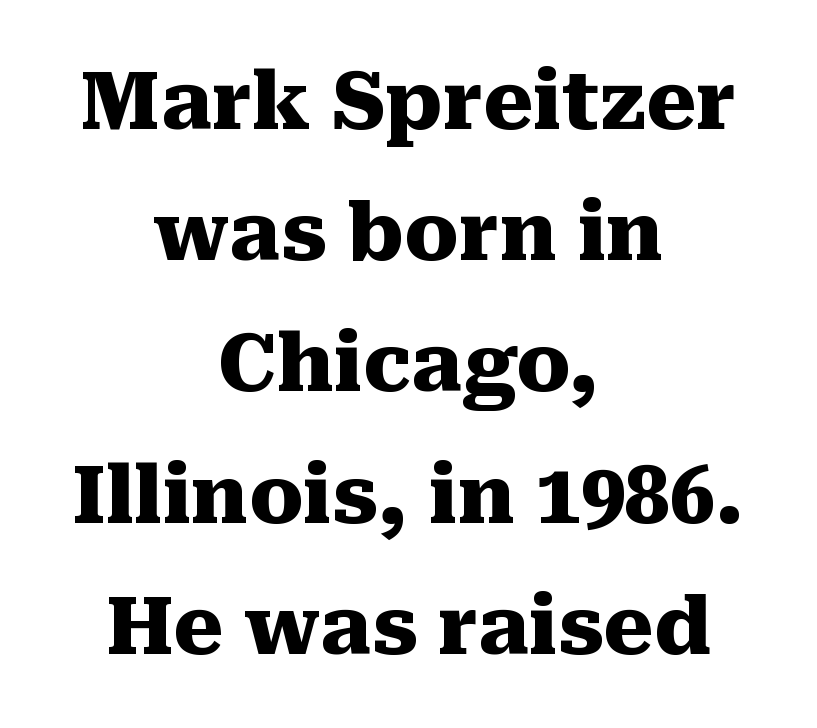
The image shows 80 px heavy serif type, upright; set centered, normal line spacing (1.64x), normal letter spacing, not underlined; medium stroke contrast and a medium x-height.
